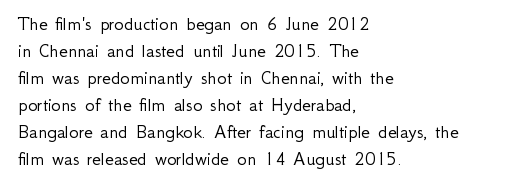
Q: Is the text bold? A: No.
Q: Is the text italic (slanted)? A: No, it is upright.
Q: Is the text underlined? A: No.
Q: How is the paragraph aligned? A: Left-aligned.
Q: Is the spacing between letters normal or unusually wide? A: Normal.
Q: Is the spacing between lines tight, normal or loose? A: Normal.
